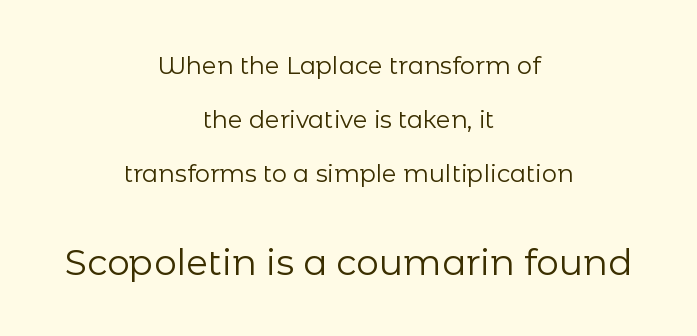
The image shows 36 px regular-weight sans-serif type, upright; set centered, loose line spacing (2.24x), normal letter spacing, not underlined; the second (bottom) block is 1.5x larger; low stroke contrast and a medium x-height.
